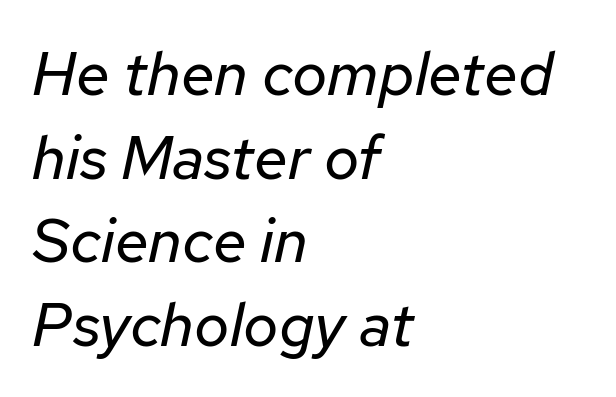
{"italic": "yes", "lean": "right", "slant_degrees": 12, "bold": "no", "weight": "regular", "width": "normal", "stroke_contrast": "low", "x_height": "medium", "monospaced": "no", "underline": "no", "align": "left", "line_spacing": "normal", "line_spacing_ratio": 1.37, "letter_spacing": "normal", "letter_spacing_em": 0.0, "glyph_px": 61}
